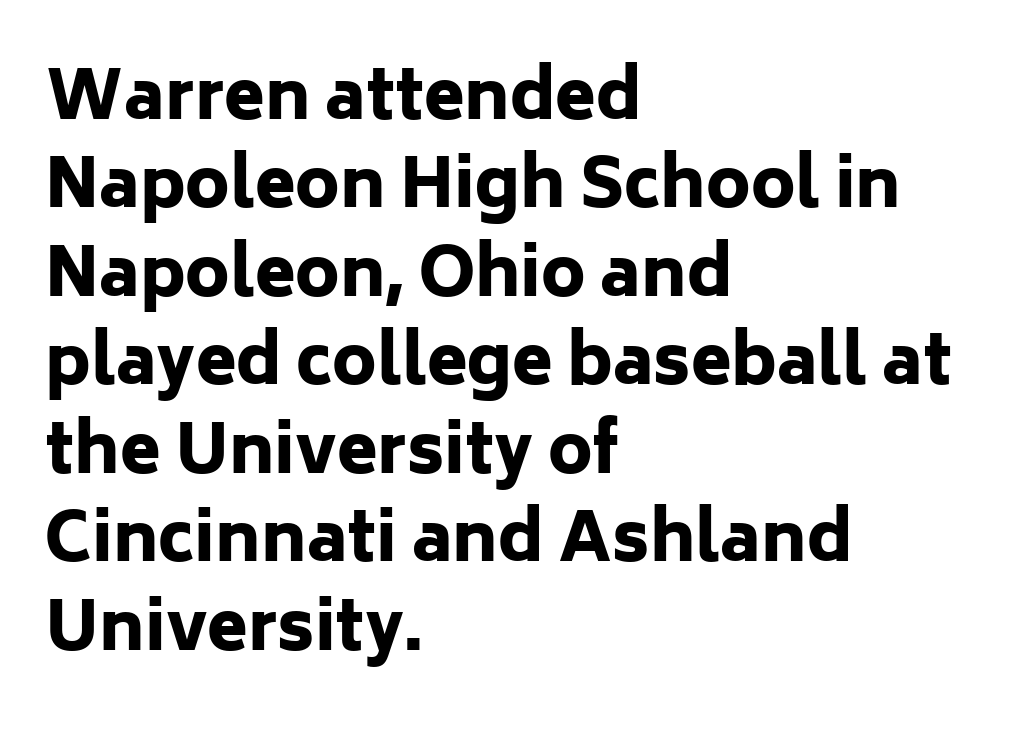
Q: Is the text bold? A: Yes.
Q: Is the text italic (slanted)? A: No, it is upright.
Q: Is the typeface a serif or a sans-serif typeface? A: Sans-serif.
Q: Is the text underlined? A: No.
Q: How is the paragraph aligned? A: Left-aligned.
Q: Is the spacing between letters normal or unusually wide? A: Normal.
Q: Is the spacing between lines tight, normal or loose? A: Normal.
Q: Width (condensed, normal, or wide)? A: Normal.
Q: Stroke contrast? A: Low.
Q: x-height? A: Medium.
Q: Monospaced? A: No.
